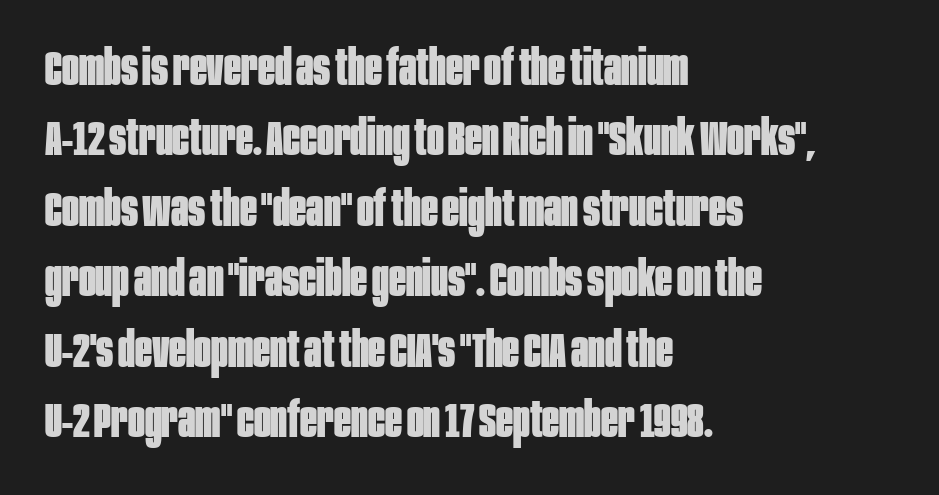
{"serif": "no", "italic": "no", "bold": "yes", "weight": "bold", "width": "condensed", "stroke_contrast": "low", "x_height": "large", "monospaced": "no", "underline": "no", "align": "left", "line_spacing": "normal", "line_spacing_ratio": 1.41, "letter_spacing": "normal", "letter_spacing_em": 0.0, "glyph_px": 50}
